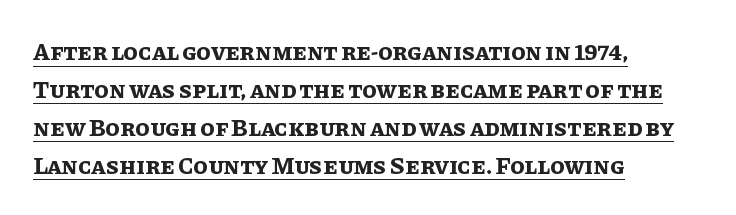
{"italic": "no", "bold": "yes", "underline": "yes", "align": "left", "line_spacing": "normal", "line_spacing_ratio": 1.58, "letter_spacing": "normal", "letter_spacing_em": 0.0, "glyph_px": 24}
